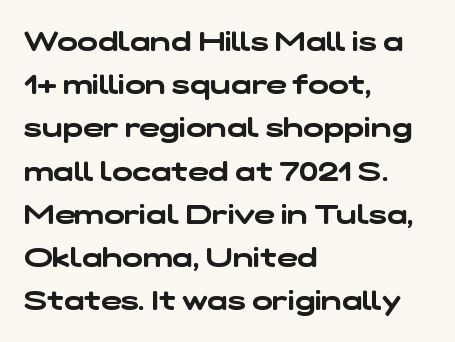
Honestly, the row spacing looks completely unremarkable. Typeset ragged right — the left edge is the straight one. The type is set solid horizontally, with unmodified tracking. Words float on clear page, feet unadorned.
